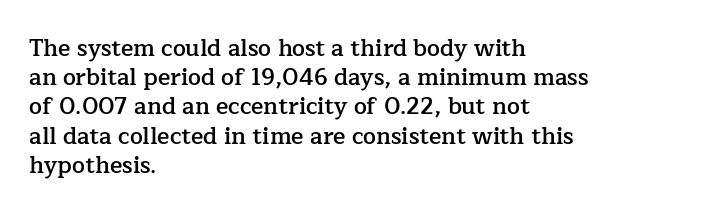
The image shows 23 px text type, upright; set left-aligned, normal line spacing (1.27x), normal letter spacing, not underlined.
